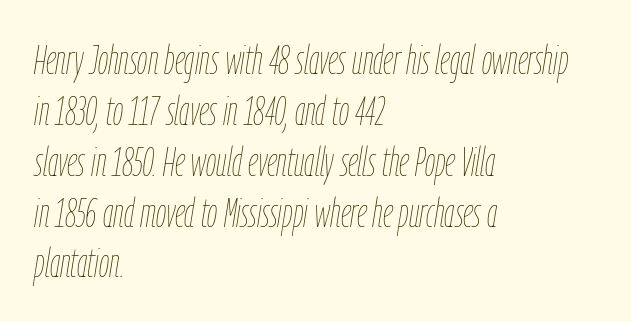
A classic flush-left, rag-right setting is used for this passage. Each letter keeps its own natural width here, so spacing adapts to shape. In terms of letterspacing, this is plain default setting. Underlining? Definitely not there. Quick note: italic.
